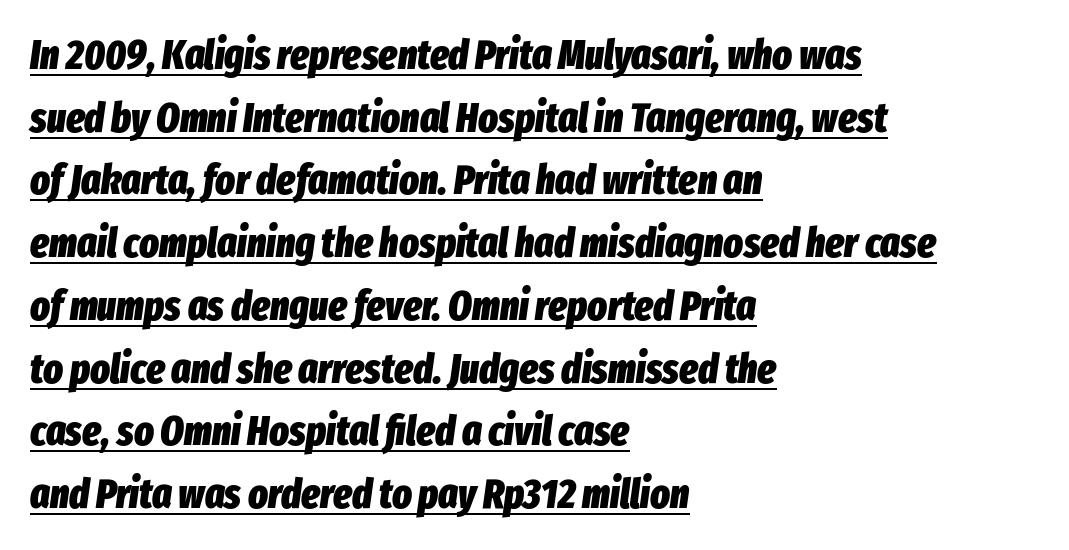
{"italic": "yes", "lean": "right", "slant_degrees": 8, "bold": "yes", "weight": "heavy", "width": "condensed", "stroke_contrast": "low", "x_height": "medium", "monospaced": "no", "underline": "yes", "align": "left", "line_spacing": "normal", "line_spacing_ratio": 1.53, "letter_spacing": "normal", "letter_spacing_em": 0.0, "glyph_px": 41}
